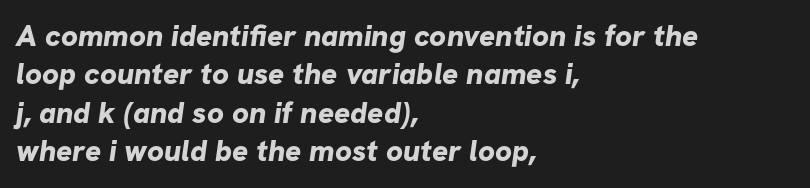
The image shows 30 px bold sans-serif type; set left-aligned, normal line spacing (1.28x), normal letter spacing, not underlined; low stroke contrast and a medium x-height.
